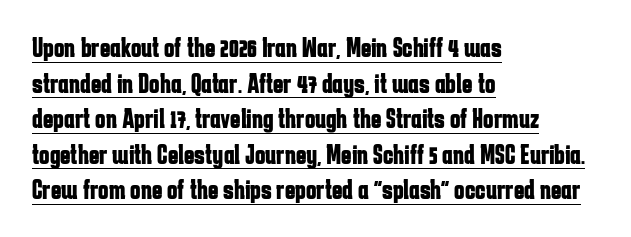
The image shows 28 px bold, condensed sans-serif type, upright; set left-aligned, normal line spacing (1.27x), normal letter spacing, underlined; low stroke contrast and a medium x-height.
